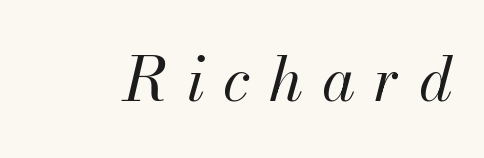
{"italic": "yes", "lean": "right", "slant_degrees": 13, "bold": "no", "weight": "regular", "width": "normal", "stroke_contrast": "medium", "x_height": "small", "monospaced": "no", "underline": "no", "letter_spacing": "wide", "letter_spacing_em": 0.31, "glyph_px": 61}
